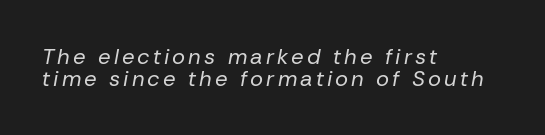
Q: Is the text bold? A: No.
Q: Is the text italic (slanted)? A: Yes, it leans right by about 10 degrees.
Q: Is the text underlined? A: No.
Q: How is the paragraph aligned? A: Left-aligned.
Q: Is the spacing between lines tight, normal or loose? A: Tight.
